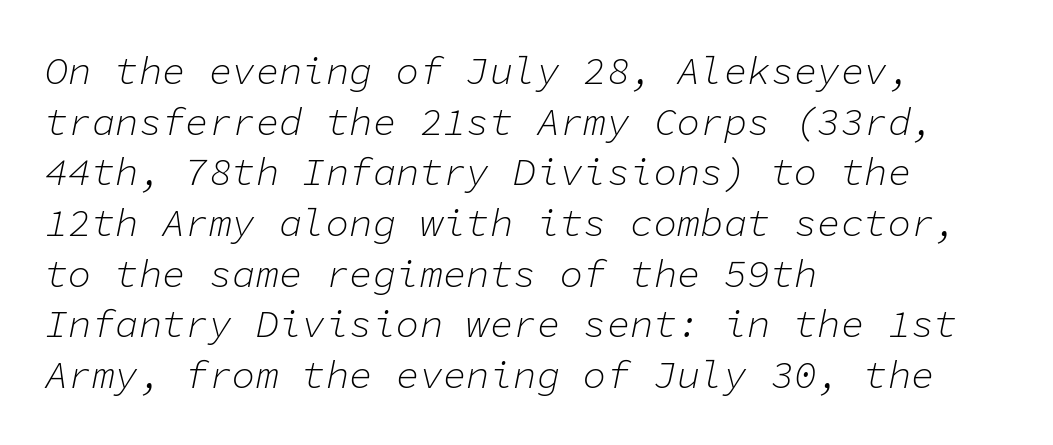
A typesetter would mark this as italic. Every character here occupies the same horizontal width, giving the sample a typewriter-like rhythm. Visually the block forms a straight wall on the left and a jagged coastline on the right. The specimen omits any rule beneath the text block's lines. The lines sit at an ordinary, default distance from one another. The typesetting does not lean heavy: it is not bold.
